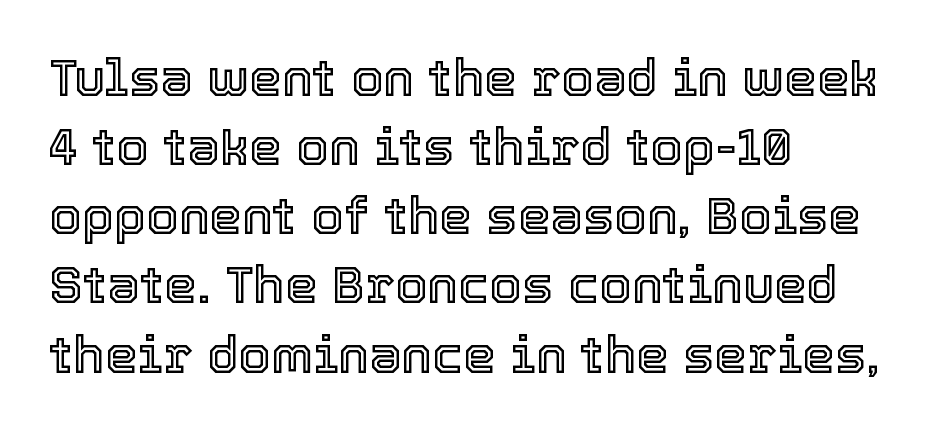
Honestly, there is no underline to notice here at all. The designer left line spacing at the default. Look at the tracking — it's just the regular setting, nothing added. The rag falls on the right side of this text block.
